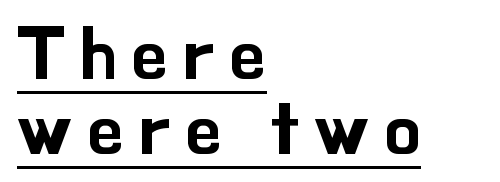
The image shows 72 px sans-serif type, upright; set left-aligned, tight line spacing (1.04x), unusually wide letter spacing (+0.21 em), underlined; low stroke contrast and a small x-height.
